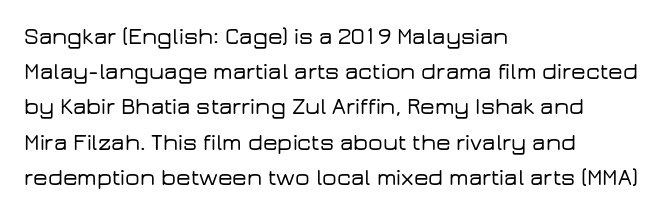
{"italic": "no", "underline": "no", "align": "left", "line_spacing": "normal", "line_spacing_ratio": 1.53, "letter_spacing": "normal", "letter_spacing_em": 0.0, "glyph_px": 23}
